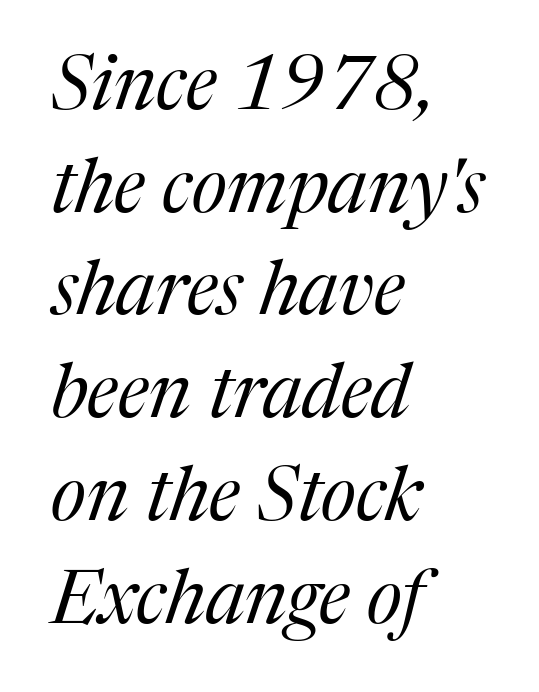
{"serif": "yes", "italic": "yes", "lean": "right", "slant_degrees": 17, "bold": "no", "weight": "regular", "width": "normal", "stroke_contrast": "medium", "x_height": "medium", "monospaced": "no", "underline": "no", "align": "left", "line_spacing": "normal", "line_spacing_ratio": 1.37, "letter_spacing": "normal", "letter_spacing_em": 0.0, "glyph_px": 75}
